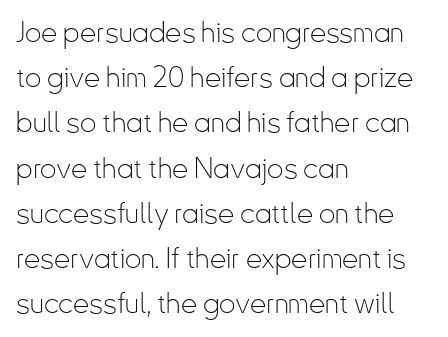
{"serif": "no", "italic": "no", "bold": "no", "weight": "thin", "width": "condensed", "stroke_contrast": "low", "x_height": "small", "monospaced": "no", "underline": "no", "align": "left", "line_spacing": "normal", "line_spacing_ratio": 1.56, "letter_spacing": "normal", "letter_spacing_em": 0.0, "glyph_px": 29}
